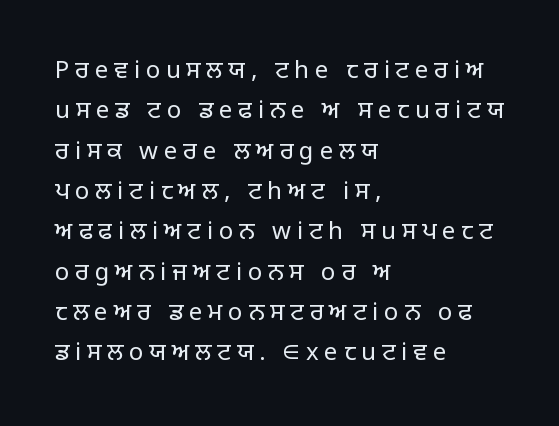
{"italic": "no", "bold": "no", "underline": "no", "align": "left", "line_spacing": "normal", "line_spacing_ratio": 1.68, "letter_spacing": "wide", "letter_spacing_em": 0.24, "glyph_px": 24}
